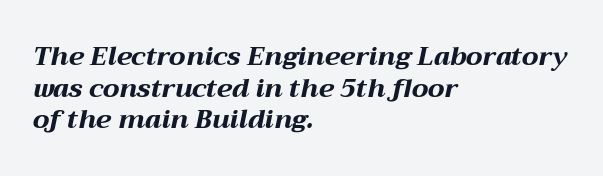
Q: Is the text bold? A: Yes.
Q: Is the text italic (slanted)? A: Yes, it leans right by about 12 degrees.
Q: Is the text underlined? A: No.
Q: How is the paragraph aligned? A: Left-aligned.
Q: Is the spacing between letters normal or unusually wide? A: Normal.
